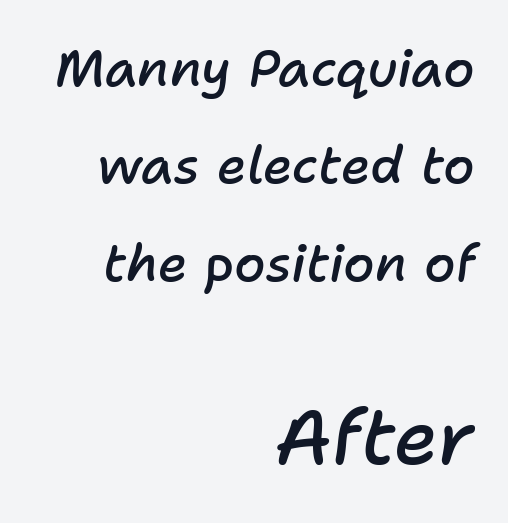
{"italic": "yes", "lean": "right", "slant_degrees": 11, "bold": "semi", "weight": "semibold", "width": "normal", "stroke_contrast": "low", "x_height": "medium", "monospaced": "no", "underline": "no", "align": "right", "line_spacing": "loose", "line_spacing_ratio": 1.91, "letter_spacing": "normal", "letter_spacing_em": 0.0, "larger_block": "second", "size_ratio": 1.49, "glyph_px": 76}
